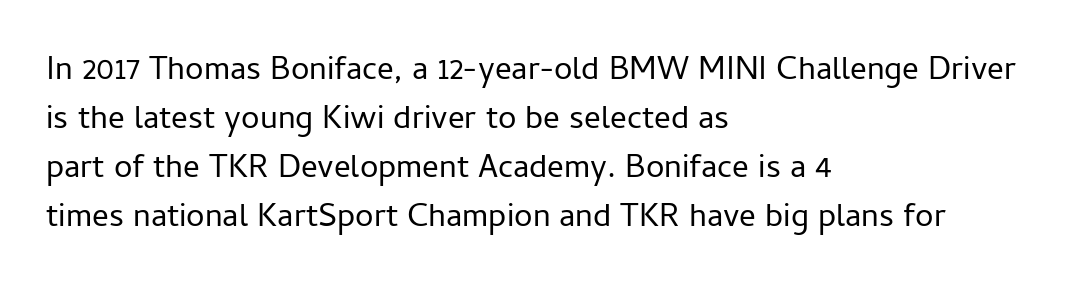
The image shows 33 px regular-weight sans-serif type, upright; set left-aligned, normal line spacing (1.48x), normal letter spacing, not underlined; low stroke contrast and a medium x-height.
